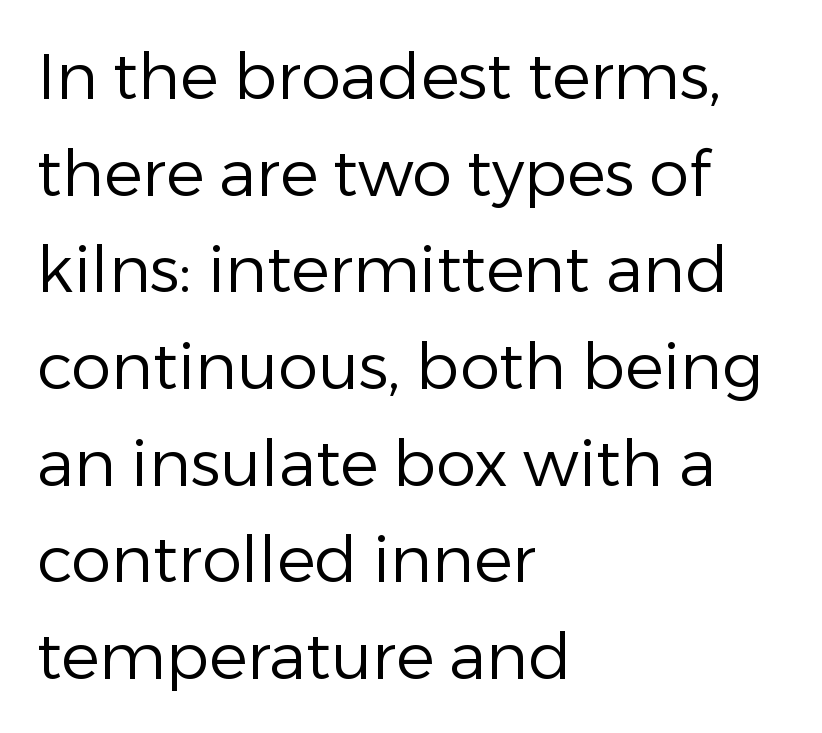
{"serif": "no", "italic": "no", "bold": "no", "weight": "regular", "width": "normal", "stroke_contrast": "low", "x_height": "medium", "monospaced": "no", "underline": "no", "align": "left", "line_spacing": "normal", "line_spacing_ratio": 1.51, "letter_spacing": "normal", "letter_spacing_em": 0.0, "glyph_px": 64}
